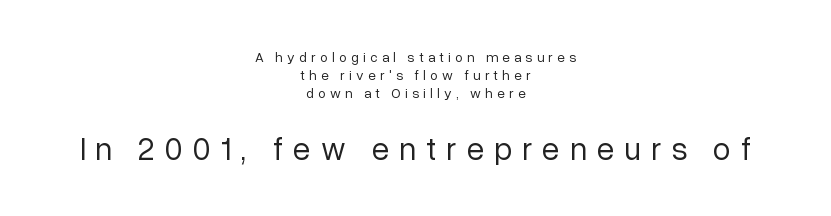
{"serif": "no", "italic": "no", "bold": "no", "weight": "regular", "width": "normal", "stroke_contrast": "low", "x_height": "medium", "monospaced": "no", "underline": "no", "align": "center", "line_spacing": "normal", "line_spacing_ratio": 1.27, "letter_spacing": "wide", "letter_spacing_em": 0.31, "larger_block": "second", "size_ratio": 2.29, "glyph_px": 32}
